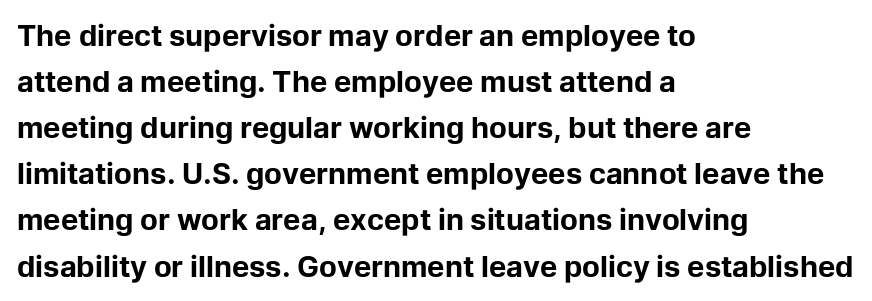
Do the characters align in a grid? No, the font is proportional. Does the type have serifs? No, each stem ends abruptly. Line beginnings align vertically; line endings do not. The letters stand upright; this is a roman face. Spacing between characters is what you'd get straight out of the box. The area under the type is left untouched.
